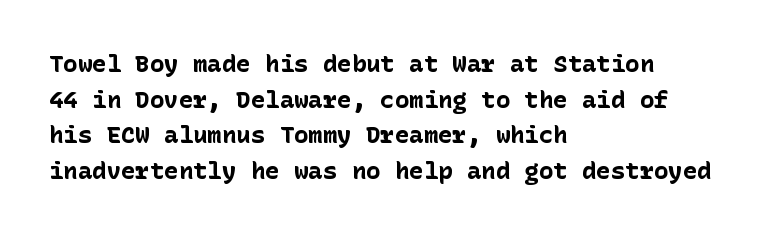
Q: Is the text bold? A: Yes.
Q: Is the text italic (slanted)? A: No, it is upright.
Q: Is the text underlined? A: No.
Q: How is the paragraph aligned? A: Left-aligned.
Q: Is the spacing between letters normal or unusually wide? A: Normal.
Q: Is the spacing between lines tight, normal or loose? A: Normal.
